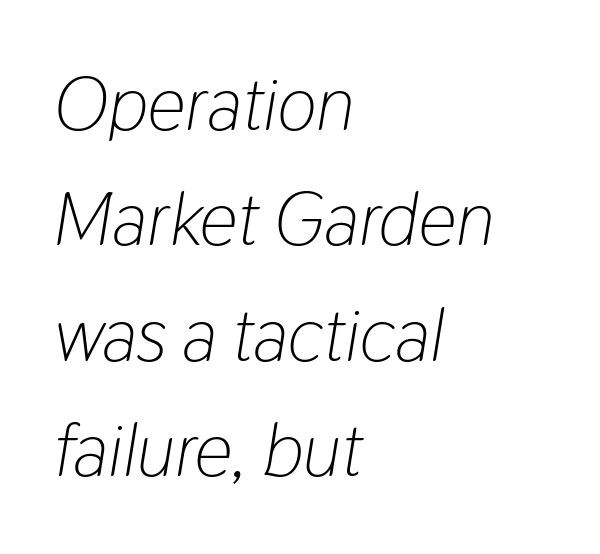
The image shows 75 px light, condensed type, italic (leaning right); set left-aligned, normal line spacing (1.54x), normal letter spacing, not underlined; low stroke contrast and a medium x-height.
